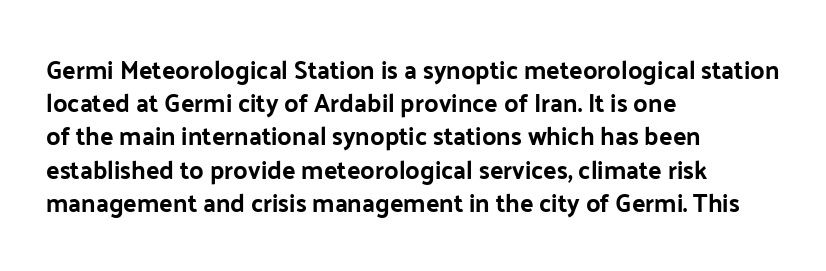
The image shows 25 px bold type, upright; set left-aligned, normal line spacing (1.33x), normal letter spacing, not underlined.
